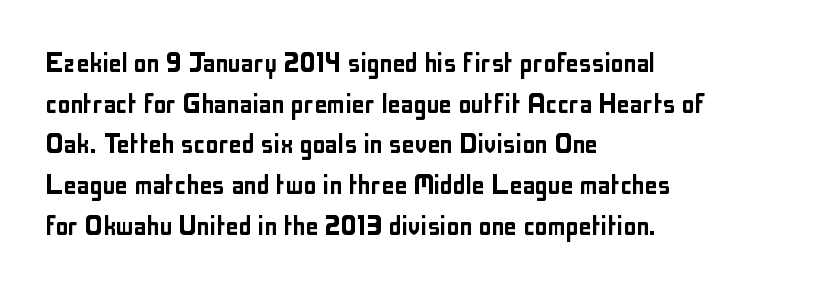
Q: Is the text italic (slanted)? A: No, it is upright.
Q: Is the typeface a serif or a sans-serif typeface? A: Sans-serif.
Q: Is the text underlined? A: No.
Q: How is the paragraph aligned? A: Left-aligned.
Q: Is the spacing between letters normal or unusually wide? A: Normal.
Q: Is the spacing between lines tight, normal or loose? A: Normal.
Q: Width (condensed, normal, or wide)? A: Condensed.
Q: Stroke contrast? A: Low.
Q: x-height? A: Medium.
Q: Monospaced? A: No.
